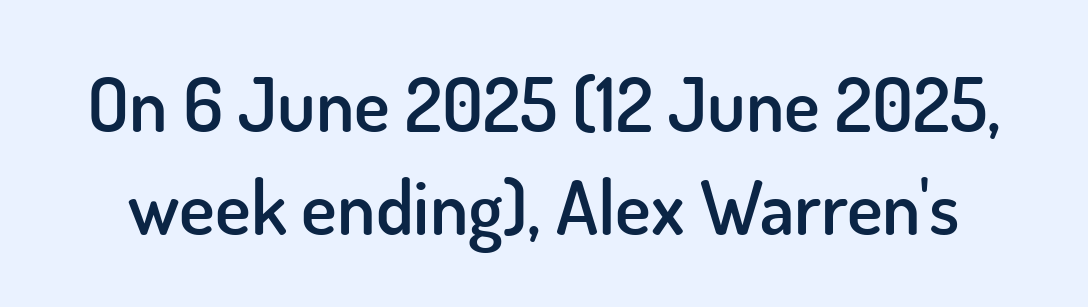
Q: Is the text bold? A: Semi-bold.
Q: Is the text italic (slanted)? A: No, it is upright.
Q: Is the typeface a serif or a sans-serif typeface? A: Sans-serif.
Q: Is the text underlined? A: No.
Q: Is the spacing between letters normal or unusually wide? A: Normal.
Q: Is the spacing between lines tight, normal or loose? A: Normal.
Q: Width (condensed, normal, or wide)? A: Normal.
Q: Stroke contrast? A: Low.
Q: x-height? A: Small.
Q: Monospaced? A: No.
